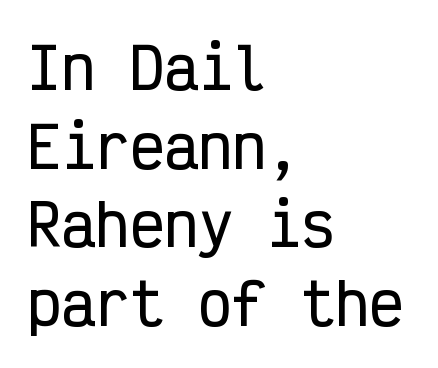
Q: Is the text italic (slanted)? A: No, it is upright.
Q: Is the typeface a serif or a sans-serif typeface? A: Sans-serif.
Q: Is the text underlined? A: No.
Q: How is the paragraph aligned? A: Left-aligned.
Q: Is the spacing between letters normal or unusually wide? A: Normal.
Q: Is the spacing between lines tight, normal or loose? A: Normal.
Q: Width (condensed, normal, or wide)? A: Condensed.
Q: Stroke contrast? A: Low.
Q: x-height? A: Medium.
Q: Monospaced? A: Yes.
